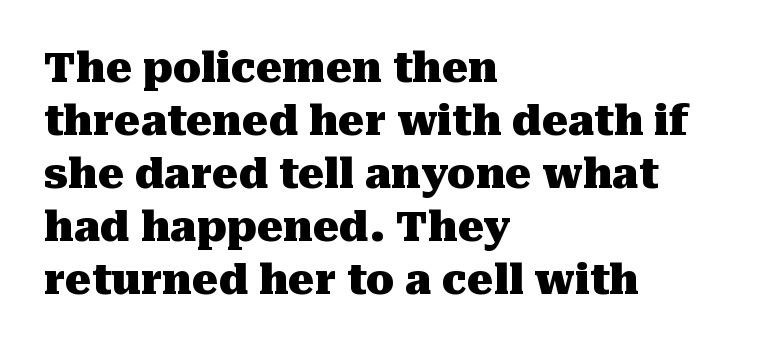
{"serif": "yes", "italic": "no", "bold": "yes", "weight": "heavy", "width": "normal", "stroke_contrast": "medium", "x_height": "medium", "monospaced": "no", "underline": "no", "align": "left", "line_spacing": "normal", "line_spacing_ratio": 1.29, "letter_spacing": "normal", "letter_spacing_em": 0.0, "glyph_px": 41}
